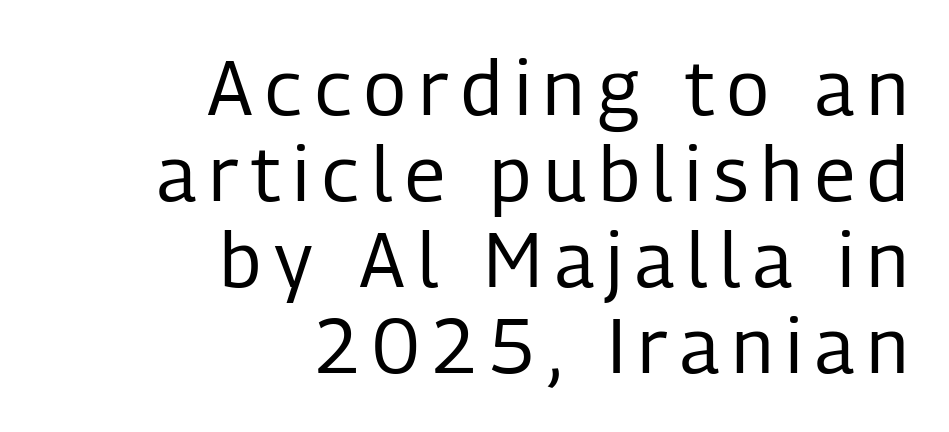
Q: Is the text bold? A: No.
Q: Is the text italic (slanted)? A: No, it is upright.
Q: Is the typeface a serif or a sans-serif typeface? A: Sans-serif.
Q: Is the text underlined? A: No.
Q: How is the paragraph aligned? A: Right-aligned.
Q: Is the spacing between lines tight, normal or loose? A: Tight.
Q: Width (condensed, normal, or wide)? A: Condensed.
Q: Stroke contrast? A: Low.
Q: x-height? A: Medium.
Q: Monospaced? A: No.
